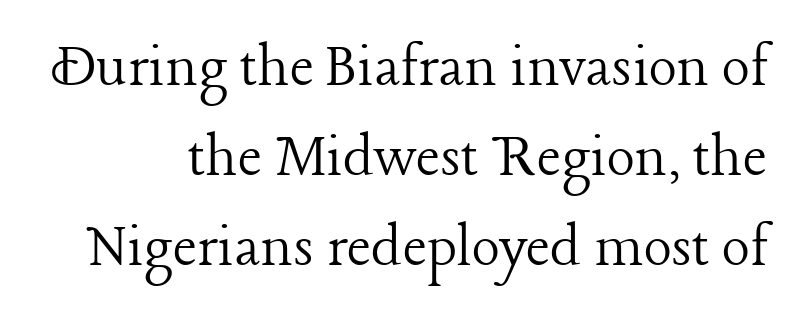
Q: Is the text bold? A: No.
Q: Is the text italic (slanted)? A: No, it is upright.
Q: Is the typeface a serif or a sans-serif typeface? A: Serif.
Q: Is the text underlined? A: No.
Q: Is the spacing between letters normal or unusually wide? A: Normal.
Q: Is the spacing between lines tight, normal or loose? A: Normal.
Q: Width (condensed, normal, or wide)? A: Normal.
Q: Stroke contrast? A: Low.
Q: x-height? A: Medium.
Q: Monospaced? A: No.
